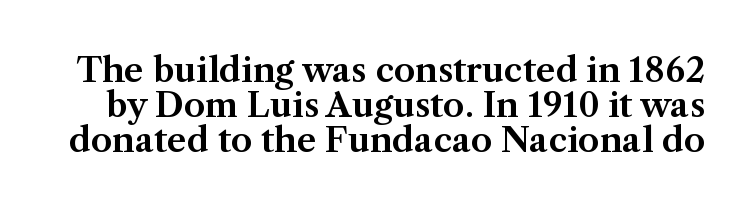
Caption: standard tracking, unaltered. Honestly, there is no underline to notice here at all. Each letter keeps its own natural width here, so spacing adapts to shape. How would I describe the line gaps? Narrow and economical.
